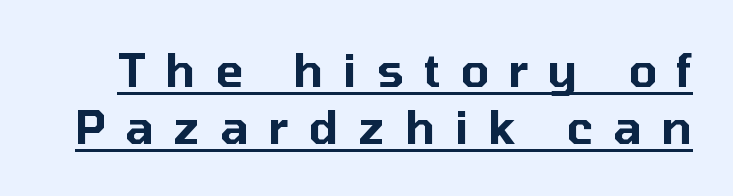
Q: Is the text italic (slanted)? A: No, it is upright.
Q: Is the typeface a serif or a sans-serif typeface? A: Sans-serif.
Q: Is the text underlined? A: Yes.
Q: Is the spacing between letters normal or unusually wide? A: Unusually wide.
Q: Width (condensed, normal, or wide)? A: Normal.
Q: Stroke contrast? A: Low.
Q: x-height? A: Medium.
Q: Monospaced? A: No.
